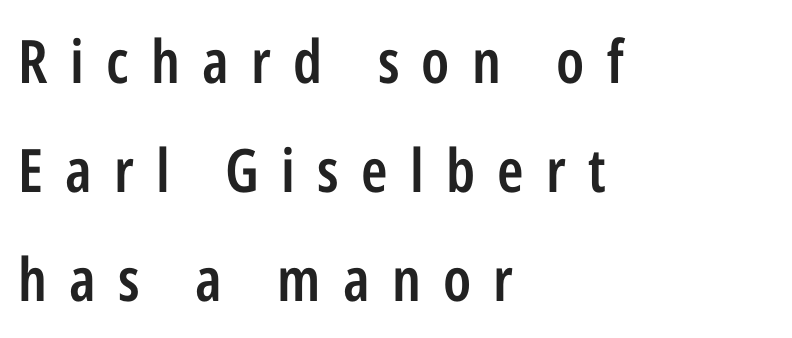
Check under the words: just untouched page. Characters remain perfectly vertical along every line. This sample has the flowing, uneven cadence of proportional lettering. Font category for this specimen: sans-serif. Honestly, the letter spacing is so wide it's the main thing you notice. The paragraph shown leans on its left margin.
